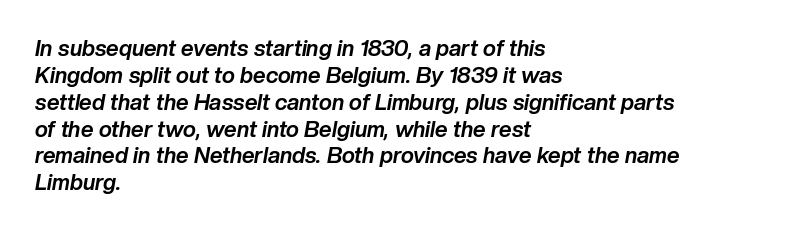
The image shows 22 px bold type, italic (leaning right); set left-aligned, line spacing 1.22x, normal letter spacing, not underlined.
